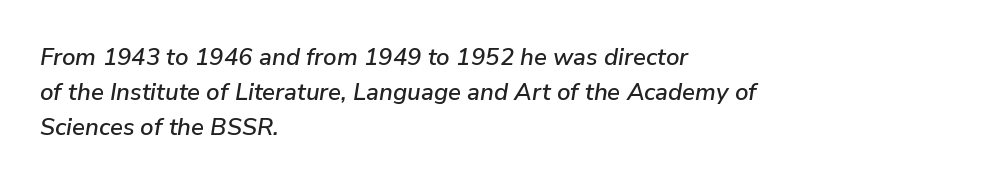
Q: Is the text italic (slanted)? A: Yes, it leans right by about 9 degrees.
Q: Is the text underlined? A: No.
Q: How is the paragraph aligned? A: Left-aligned.
Q: Is the spacing between letters normal or unusually wide? A: Normal.
Q: Is the spacing between lines tight, normal or loose? A: Normal.
